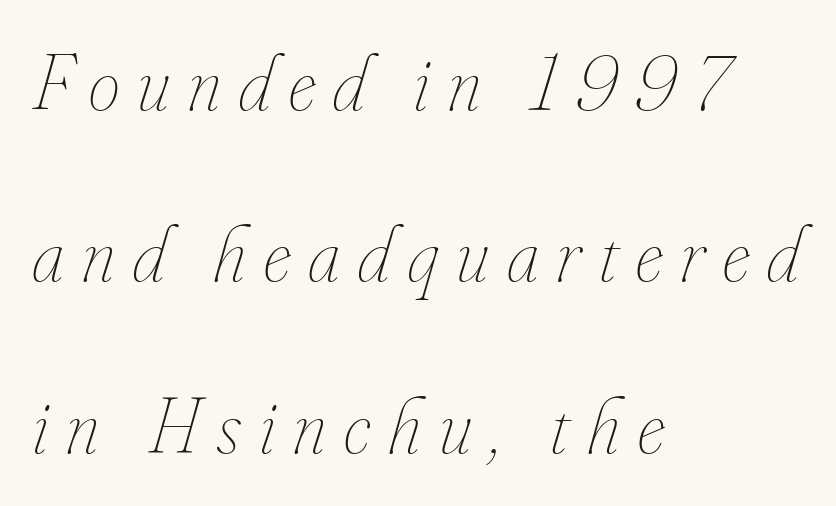
The image shows 79 px thin, condensed type, italic (leaning right); set left-aligned, loose line spacing (2.17x), unusually wide letter spacing (+0.23 em), not underlined; low stroke contrast and a small x-height.
